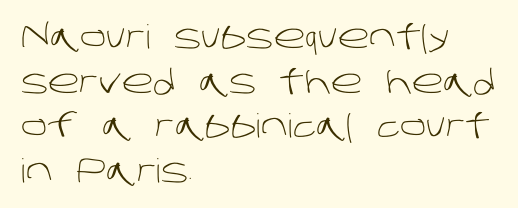
Q: Is the text bold? A: No.
Q: Is the typeface a serif or a sans-serif typeface? A: Sans-serif.
Q: Is the text underlined? A: No.
Q: How is the paragraph aligned? A: Left-aligned.
Q: Is the spacing between letters normal or unusually wide? A: Normal.
Q: Is the spacing between lines tight, normal or loose? A: Normal.
Q: Width (condensed, normal, or wide)? A: Normal.
Q: Stroke contrast? A: Low.
Q: x-height? A: Large.
Q: Monospaced? A: No.
